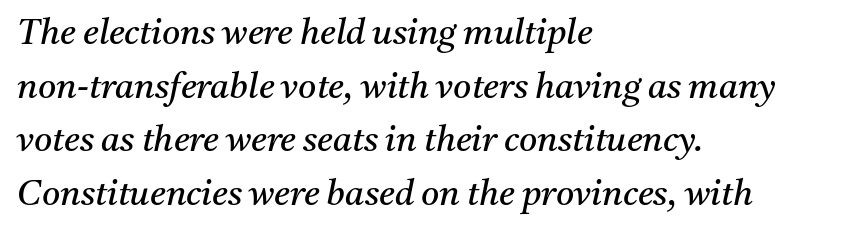
{"serif": "yes", "italic": "yes", "lean": "right", "slant_degrees": 11, "bold": "no", "weight": "regular", "width": "normal", "stroke_contrast": "medium", "x_height": "medium", "monospaced": "no", "underline": "no", "align": "left", "line_spacing": "normal", "line_spacing_ratio": 1.53, "letter_spacing": "normal", "letter_spacing_em": 0.0, "glyph_px": 35}
